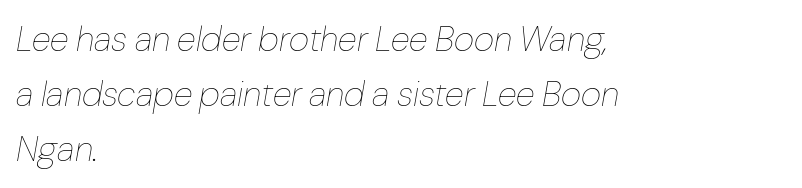
Q: Is the text bold? A: No.
Q: Is the text italic (slanted)? A: Yes, it leans right by about 10 degrees.
Q: Is the text underlined? A: No.
Q: How is the paragraph aligned? A: Left-aligned.
Q: Is the spacing between letters normal or unusually wide? A: Normal.
Q: Is the spacing between lines tight, normal or loose? A: Normal.
Q: Width (condensed, normal, or wide)? A: Normal.
Q: Stroke contrast? A: Low.
Q: x-height? A: Medium.
Q: Monospaced? A: No.
